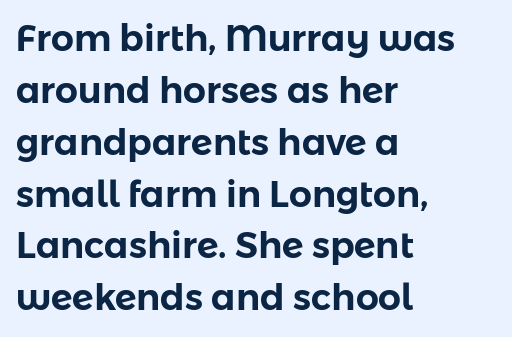
{"serif": "no", "italic": "no", "width": "normal", "stroke_contrast": "low", "x_height": "medium", "monospaced": "no", "underline": "no", "align": "left", "line_spacing": "normal", "line_spacing_ratio": 1.44, "letter_spacing": "normal", "letter_spacing_em": 0.0, "glyph_px": 36}
